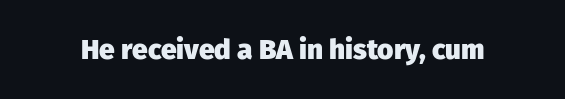
{"serif": "no", "italic": "no", "bold": "yes", "weight": "heavy", "width": "normal", "stroke_contrast": "low", "x_height": "medium", "monospaced": "no", "underline": "no", "letter_spacing": "normal", "letter_spacing_em": 0.0, "glyph_px": 28}
